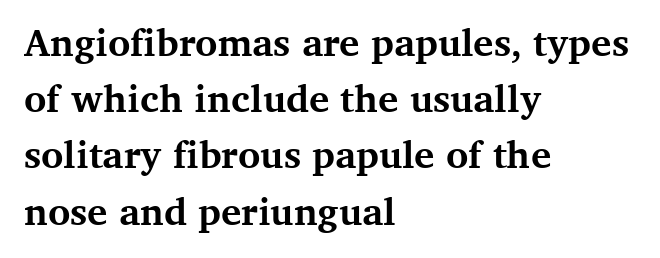
In terms of posture, this sample is upright. In terms of letterspacing, this is plain default setting. Vertical spacing — default. Do the characters align in a grid? No, the font is proportional. Unlike a clean sans, this face finishes its strokes with serifs.
